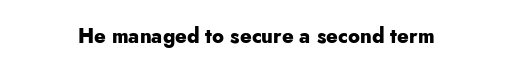
Q: Is the text bold? A: Yes.
Q: Is the text italic (slanted)? A: No, it is upright.
Q: Is the text underlined? A: No.
Q: Is the spacing between letters normal or unusually wide? A: Normal.
